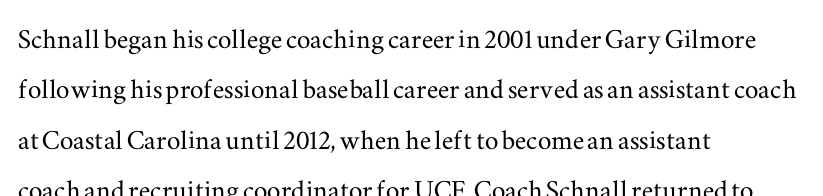
Q: Is the text italic (slanted)? A: No, it is upright.
Q: Is the typeface a serif or a sans-serif typeface? A: Serif.
Q: Is the text underlined? A: No.
Q: How is the paragraph aligned? A: Left-aligned.
Q: Is the spacing between letters normal or unusually wide? A: Normal.
Q: Is the spacing between lines tight, normal or loose? A: Normal.
Q: Width (condensed, normal, or wide)? A: Wide.
Q: Stroke contrast? A: Medium.
Q: x-height? A: Small.
Q: Monospaced? A: No.
